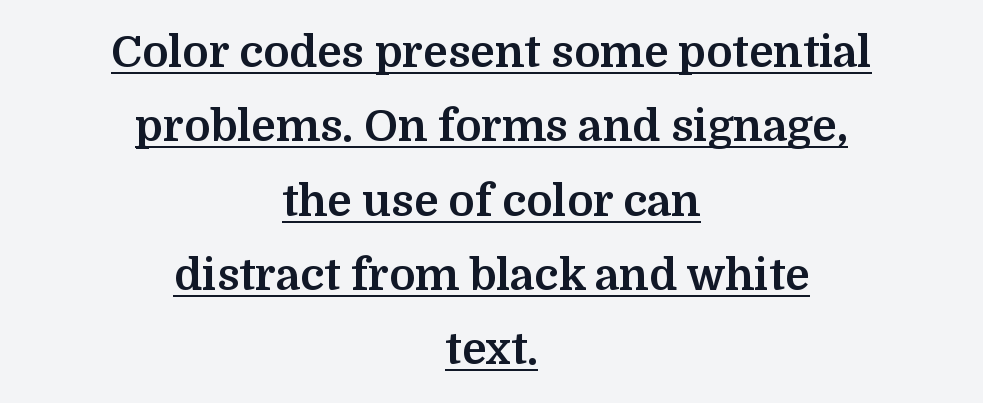
Does the type have serifs? Yes, each stem ends in a small foot. The rows are spaced the way most documents space them. Style check: upright. Each glyph is drawn with heavy, bold strokes.
